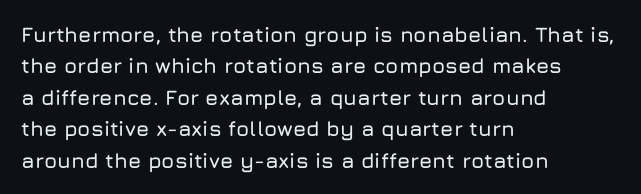
Unmarked baselines from the first word to the last. Every character sits straight up, as roman type does. The lines in this sample share a left origin and differ only in where they stop. Summary of vertical rhythm: regular, with standard interline spacing. Inter-character spacing is left at the font's built-in metrics.
